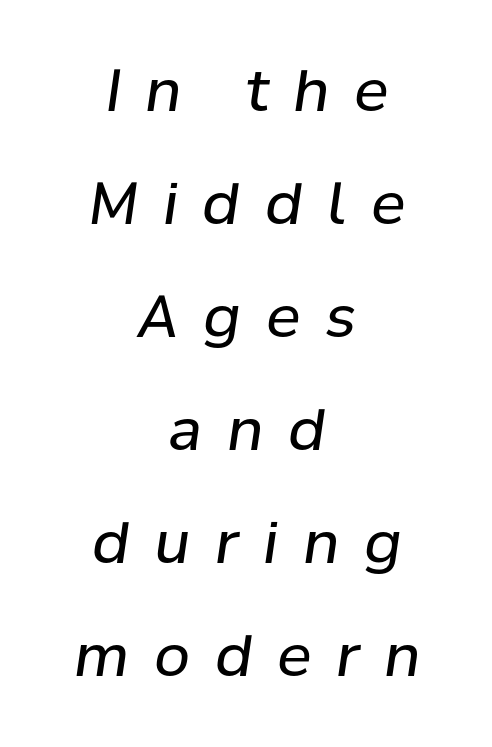
Q: Is the text bold? A: No.
Q: Is the text italic (slanted)? A: Yes, it leans right by about 8 degrees.
Q: Is the text underlined? A: No.
Q: How is the paragraph aligned? A: Centered.
Q: Is the spacing between letters normal or unusually wide? A: Unusually wide.
Q: Is the spacing between lines tight, normal or loose? A: Loose.
Q: Width (condensed, normal, or wide)? A: Normal.
Q: Stroke contrast? A: Low.
Q: x-height? A: Medium.
Q: Monospaced? A: No.
